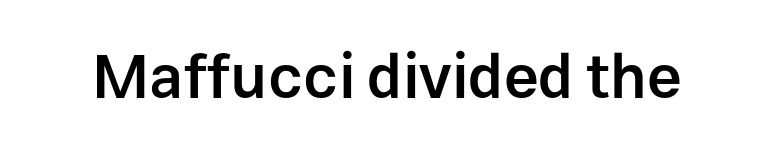
{"serif": "no", "italic": "no", "bold": "semi", "weight": "semibold", "width": "normal", "stroke_contrast": "low", "x_height": "medium", "monospaced": "no", "underline": "no", "letter_spacing": "normal", "letter_spacing_em": 0.0, "glyph_px": 62}
